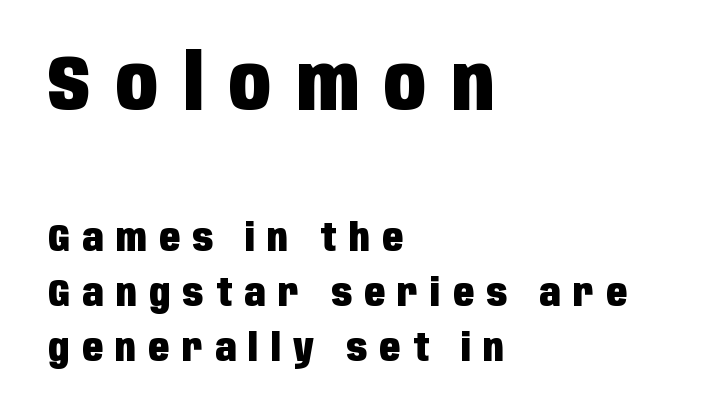
{"serif": "no", "italic": "no", "bold": "yes", "weight": "heavy", "width": "condensed", "stroke_contrast": "low", "x_height": "large", "monospaced": "no", "underline": "no", "align": "left", "line_spacing": "normal", "line_spacing_ratio": 1.44, "letter_spacing": "wide", "letter_spacing_em": 0.33, "larger_block": "first", "size_ratio": 2.03, "glyph_px": 77}
